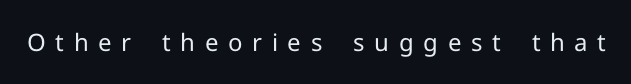
Q: Is the text bold? A: No.
Q: Is the text italic (slanted)? A: No, it is upright.
Q: Is the text underlined? A: No.
Q: Is the spacing between letters normal or unusually wide? A: Unusually wide.
